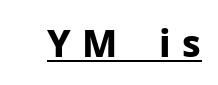
Q: Is the text bold? A: Yes.
Q: Is the text italic (slanted)? A: No, it is upright.
Q: Is the typeface a serif or a sans-serif typeface? A: Sans-serif.
Q: Is the text underlined? A: Yes.
Q: Is the spacing between letters normal or unusually wide? A: Unusually wide.
Q: Width (condensed, normal, or wide)? A: Normal.
Q: Stroke contrast? A: Low.
Q: x-height? A: Medium.
Q: Monospaced? A: No.
